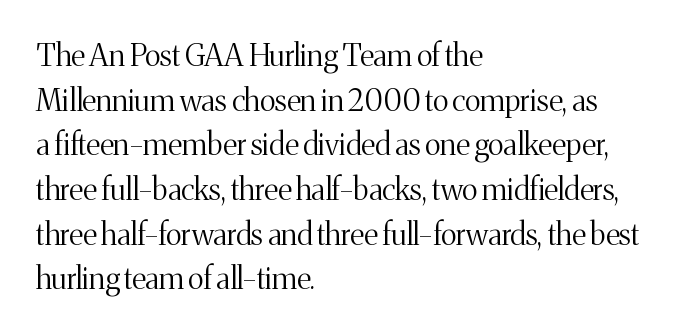
{"serif": "yes", "italic": "no", "bold": "no", "weight": "light", "width": "normal", "stroke_contrast": "medium", "x_height": "medium", "monospaced": "no", "underline": "no", "align": "left", "line_spacing": "normal", "line_spacing_ratio": 1.49, "letter_spacing": "normal", "letter_spacing_em": 0.0, "glyph_px": 30}
